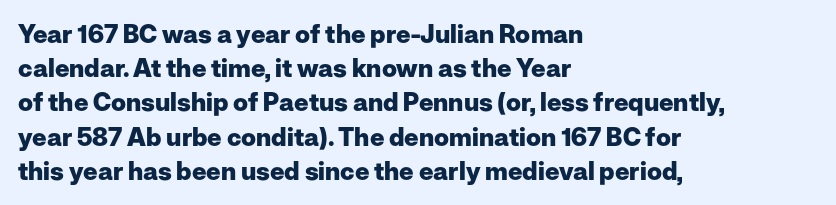
The lines in this sample share a left origin and differ only in where they stop. Summary of vertical rhythm: regular, with standard interline spacing. Italic: no, the glyphs are upright roman. The letterforms sit shoulder to shoulder at normal distance. Set as a true bold cut, around the 700 mark. The baseline area is clear.
